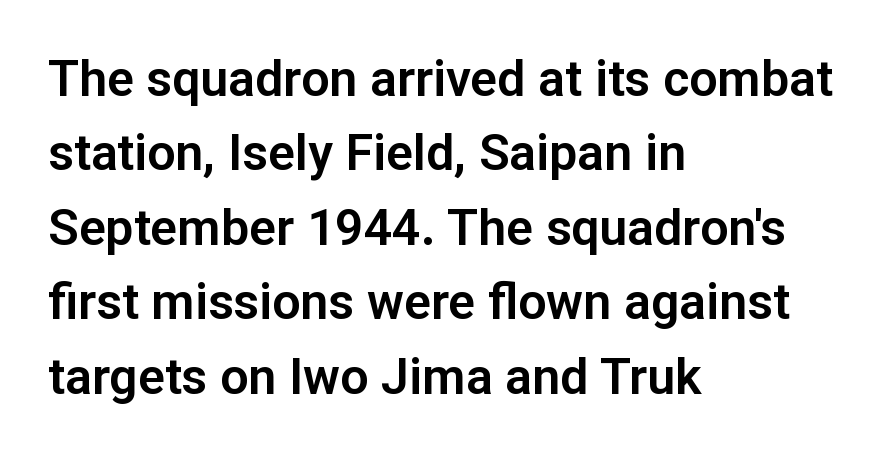
The image shows 50 px sans-serif type, upright; set left-aligned, normal line spacing (1.49x), normal letter spacing, not underlined; low stroke contrast and a medium x-height.
